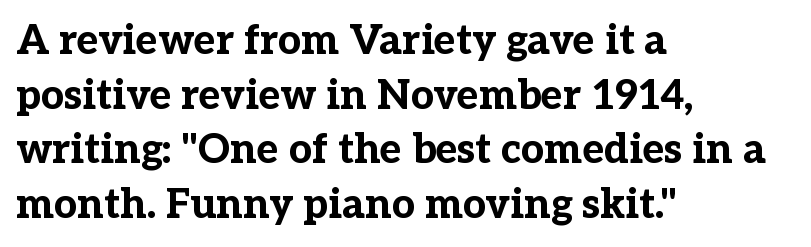
The text block is weighted toward the left margin, trailing off unevenly rightward. Typesetter's note: full bold, strokes at maximum text heaviness. This sample has the flowing, uneven cadence of proportional lettering. The block of text has a typical density, with ordinary space between rows. Ordinary non-slanted type is in use. Observe the serifs anchoring each vertical stroke in this sample.
